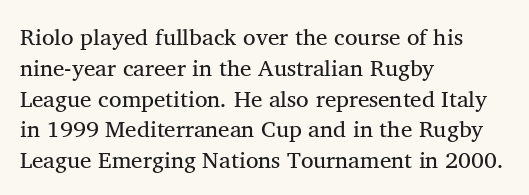
Descenders are the only things crossing below the line. The font sits on the lighter half of the weight spectrum, regular included. Does the copy run flush right? No — it runs flush left. Vertically, the passage feels balanced, rows spaced as you'd expect.
